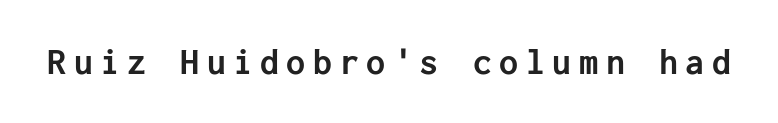
The image shows 38 px semibold sans-serif type, upright; set unusually wide letter spacing (+0.2 em), not underlined; low stroke contrast and a medium x-height.
